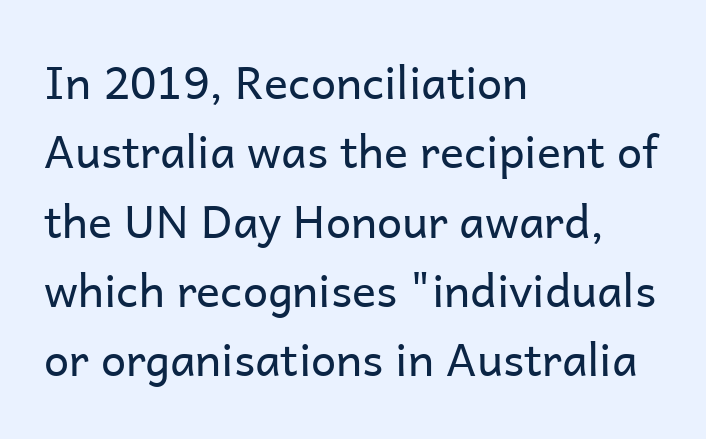
{"serif": "no", "italic": "no", "bold": "no", "weight": "regular", "width": "normal", "stroke_contrast": "low", "x_height": "medium", "monospaced": "no", "underline": "no", "align": "left", "line_spacing": "normal", "line_spacing_ratio": 1.54, "letter_spacing": "normal", "letter_spacing_em": 0.0, "glyph_px": 45}
